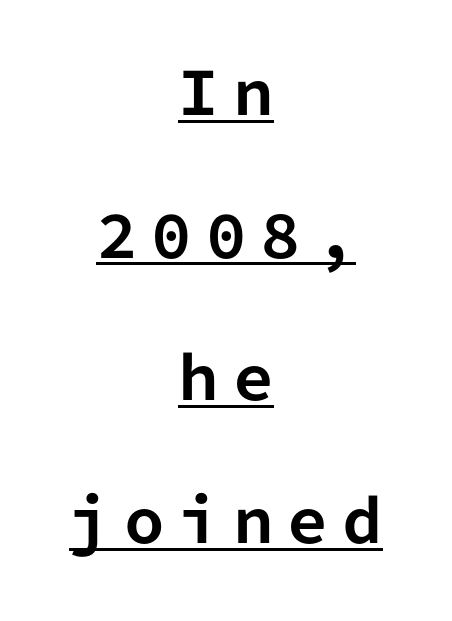
Q: Is the text bold? A: Yes.
Q: Is the text italic (slanted)? A: No, it is upright.
Q: Is the typeface a serif or a sans-serif typeface? A: Sans-serif.
Q: Is the text underlined? A: Yes.
Q: How is the paragraph aligned? A: Centered.
Q: Is the spacing between letters normal or unusually wide? A: Unusually wide.
Q: Is the spacing between lines tight, normal or loose? A: Loose.
Q: Width (condensed, normal, or wide)? A: Normal.
Q: Stroke contrast? A: Low.
Q: x-height? A: Medium.
Q: Monospaced? A: Yes.
